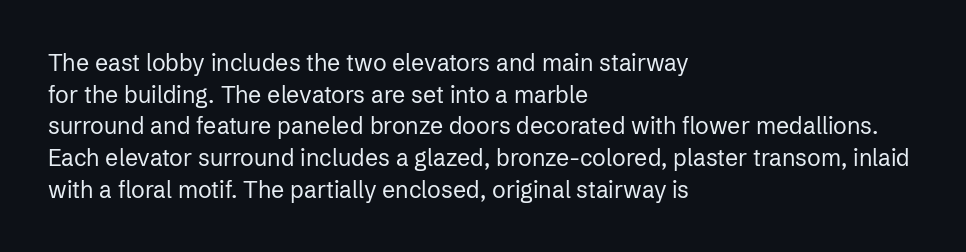
Q: Is the text bold? A: No.
Q: Is the text italic (slanted)? A: No, it is upright.
Q: Is the text underlined? A: No.
Q: How is the paragraph aligned? A: Left-aligned.
Q: Is the spacing between letters normal or unusually wide? A: Normal.
Q: Is the spacing between lines tight, normal or loose? A: Normal.
